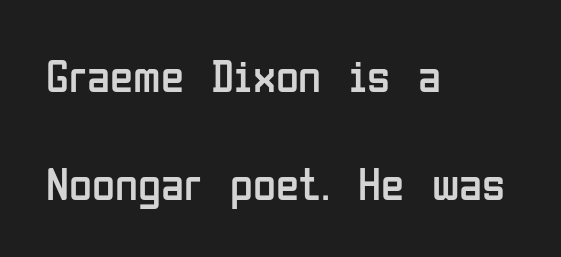
The tracking reads as untouched default to a designer's eye. Do the characters align in a grid? No, the font is proportional. Decoration check: the copy has no underline. Vertically, the passage feels expansive, rows floating well apart.
